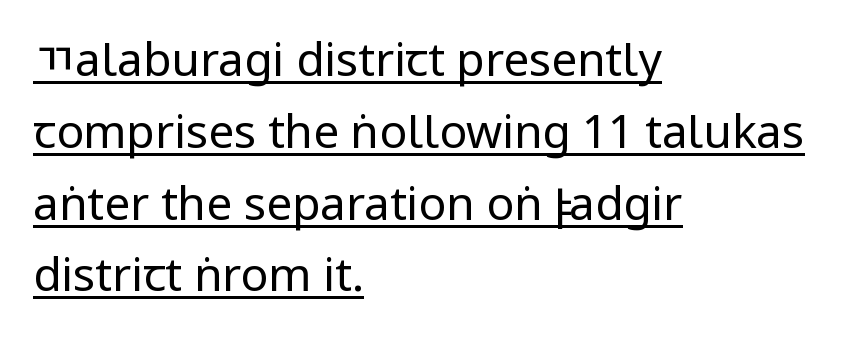
Tracking value appears to be zero — textbook default spacing. Heft: none added — not bold. These lines are composed in type without serifs. Quick note: interline space is typical. These lines stack with their left ends in a neat column.
